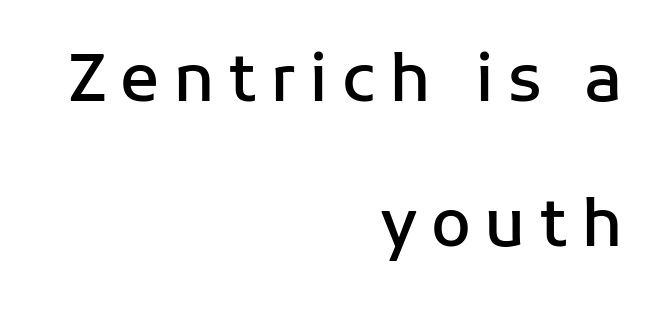
Q: Is the text bold? A: Semi-bold.
Q: Is the text italic (slanted)? A: No, it is upright.
Q: Is the typeface a serif or a sans-serif typeface? A: Sans-serif.
Q: Is the text underlined? A: No.
Q: How is the paragraph aligned? A: Right-aligned.
Q: Is the spacing between letters normal or unusually wide? A: Unusually wide.
Q: Is the spacing between lines tight, normal or loose? A: Loose.
Q: Width (condensed, normal, or wide)? A: Normal.
Q: Stroke contrast? A: Low.
Q: x-height? A: Medium.
Q: Monospaced? A: No.
